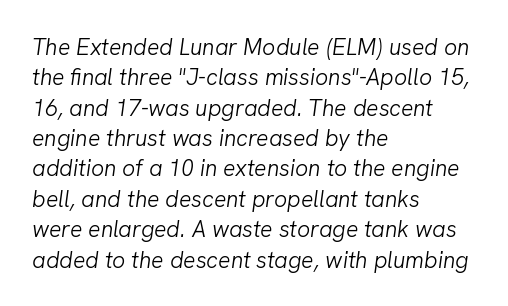
{"italic": "yes", "lean": "right", "slant_degrees": 8, "bold": "no", "underline": "no", "align": "left", "line_spacing": "normal", "line_spacing_ratio": 1.32, "letter_spacing": "normal", "letter_spacing_em": 0.0, "glyph_px": 23}
